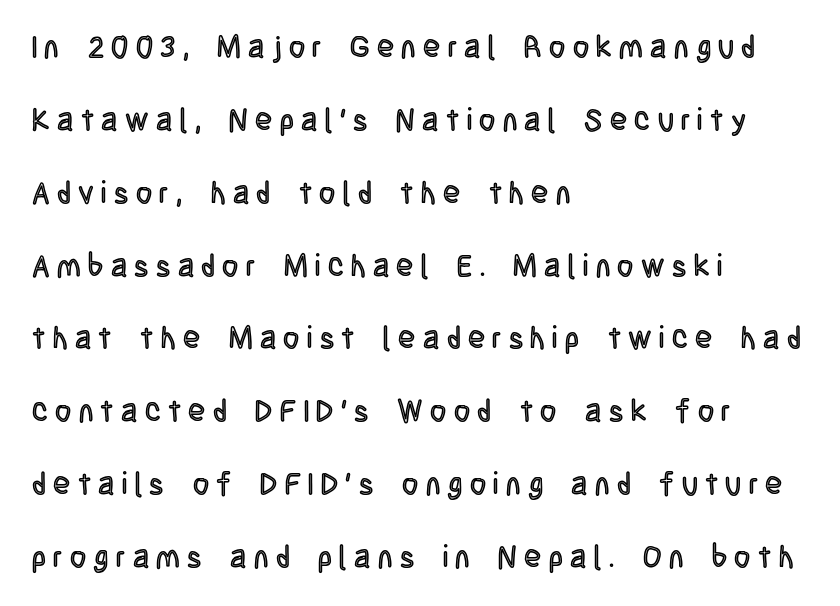
When letters stand straight like this, we call the style roman or upright. These lines stack with their left ends in a neat column. Lines of text with bare space underneath. This sample uses expanded letter spacing, leaving extra air between glyphs. Baseline-to-baseline distance is far greater than the letter height. Think of a printed novel: that variable character pitch is what you see here.
